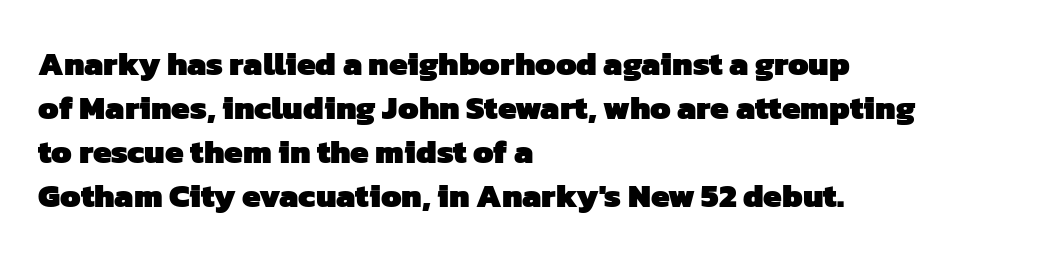
{"serif": "no", "bold": "yes", "weight": "heavy", "width": "normal", "stroke_contrast": "low", "x_height": "medium", "monospaced": "no", "underline": "no", "align": "left", "line_spacing": "normal", "line_spacing_ratio": 1.33, "letter_spacing": "normal", "letter_spacing_em": 0.0, "glyph_px": 33}
